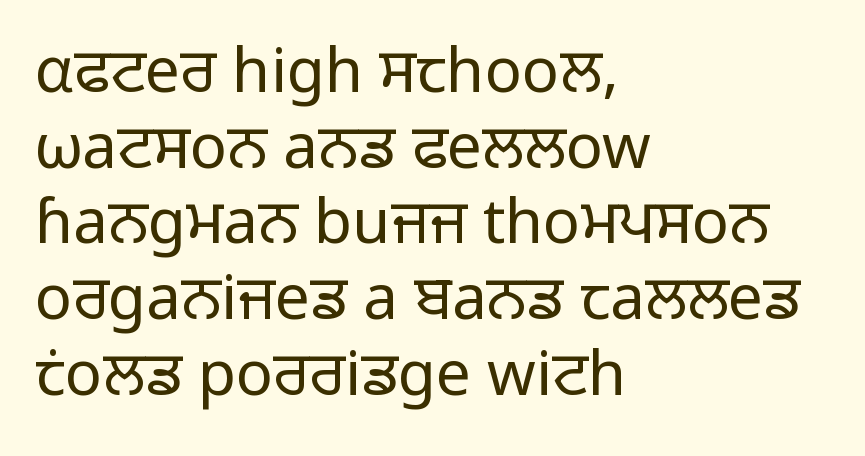
{"serif": "no", "italic": "no", "bold": "no", "weight": "regular", "width": "normal", "stroke_contrast": "low", "x_height": "medium", "monospaced": "no", "underline": "no", "align": "left", "line_spacing_ratio": 1.22, "letter_spacing": "normal", "letter_spacing_em": 0.0, "glyph_px": 62}
